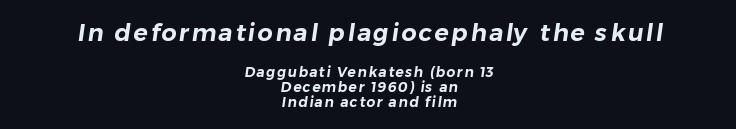
Top chunk: large. Bottom chunk: small. Nobody drew a line under any word here. If you measured baseline to baseline, you'd find a short distance. Teacher's note: observe the equal gaps on both sides — that is centered alignment.
